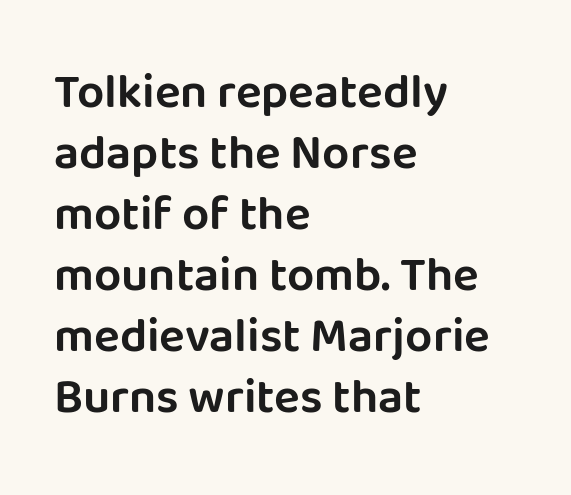
Q: Is the text italic (slanted)? A: No, it is upright.
Q: Is the typeface a serif or a sans-serif typeface? A: Sans-serif.
Q: Is the text underlined? A: No.
Q: How is the paragraph aligned? A: Left-aligned.
Q: Is the spacing between letters normal or unusually wide? A: Normal.
Q: Is the spacing between lines tight, normal or loose? A: Normal.
Q: Width (condensed, normal, or wide)? A: Normal.
Q: Stroke contrast? A: Low.
Q: x-height? A: Large.
Q: Monospaced? A: No.
